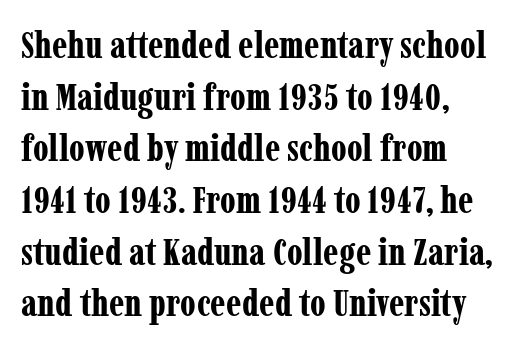
The image shows 38 px bold, condensed serif type, upright; set left-aligned, normal line spacing (1.36x), normal letter spacing, not underlined; low stroke contrast and a medium x-height.
